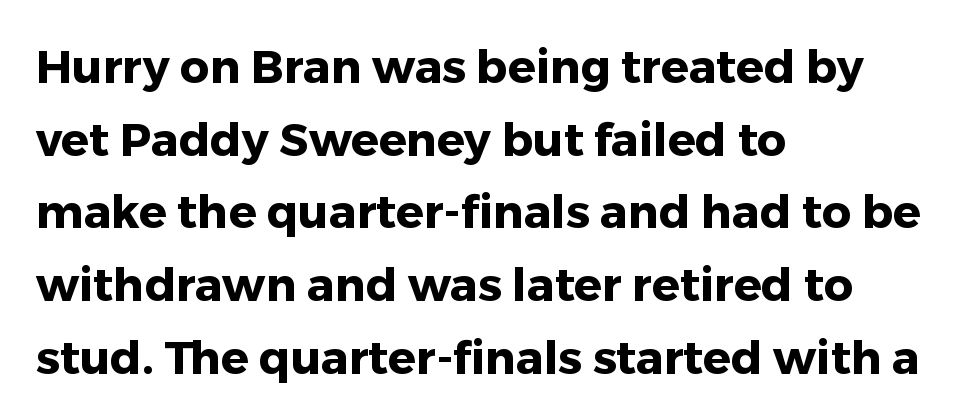
The image shows 46 px heavy sans-serif type, upright; set left-aligned, normal line spacing (1.58x), normal letter spacing, not underlined; low stroke contrast and a medium x-height.
